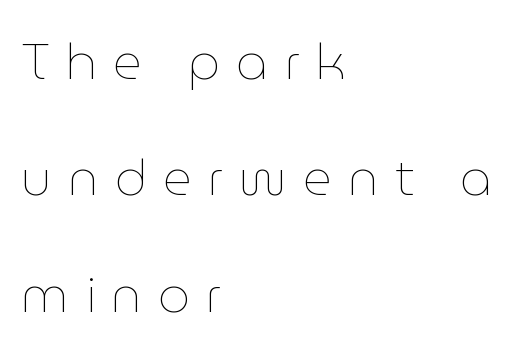
Q: Is the text bold? A: No.
Q: Is the text italic (slanted)? A: No, it is upright.
Q: Is the text underlined? A: No.
Q: How is the paragraph aligned? A: Left-aligned.
Q: Is the spacing between letters normal or unusually wide? A: Unusually wide.
Q: Is the spacing between lines tight, normal or loose? A: Loose.
Q: Width (condensed, normal, or wide)? A: Normal.
Q: Stroke contrast? A: Low.
Q: x-height? A: Medium.
Q: Monospaced? A: No.
